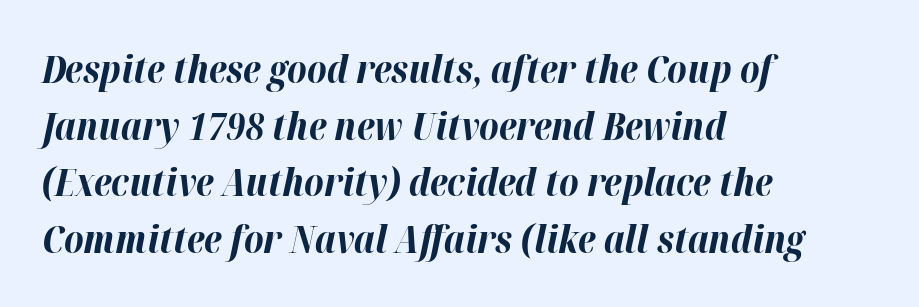
Q: Is the text bold? A: Yes.
Q: Is the text italic (slanted)? A: Yes, it leans right by about 12 degrees.
Q: Is the text underlined? A: No.
Q: How is the paragraph aligned? A: Left-aligned.
Q: Is the spacing between letters normal or unusually wide? A: Normal.
Q: Is the spacing between lines tight, normal or loose? A: Normal.
Q: Width (condensed, normal, or wide)? A: Normal.
Q: Stroke contrast? A: High.
Q: x-height? A: Medium.
Q: Monospaced? A: No.
